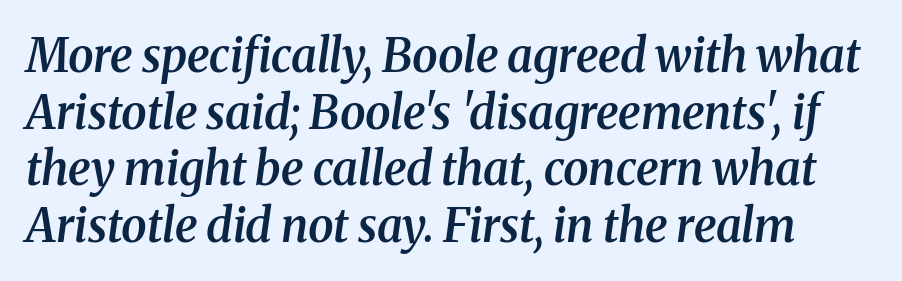
Q: Is the text bold? A: Semi-bold.
Q: Is the text italic (slanted)? A: Yes, it leans right by about 8 degrees.
Q: Is the typeface a serif or a sans-serif typeface? A: Serif.
Q: Is the text underlined? A: No.
Q: Is the spacing between letters normal or unusually wide? A: Normal.
Q: Width (condensed, normal, or wide)? A: Normal.
Q: Stroke contrast? A: Medium.
Q: x-height? A: Medium.
Q: Monospaced? A: No.
